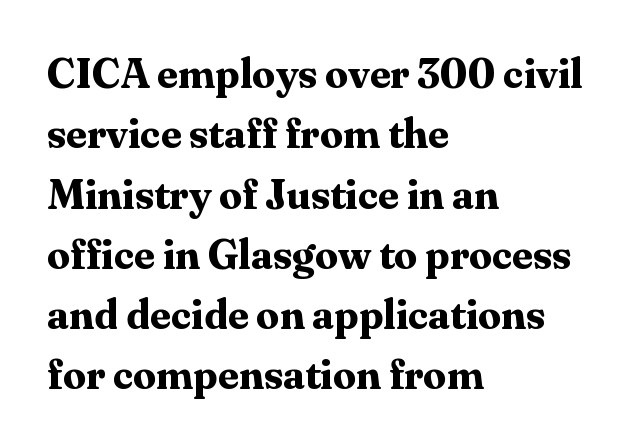
Q: Is the text bold? A: Yes.
Q: Is the text italic (slanted)? A: No, it is upright.
Q: Is the typeface a serif or a sans-serif typeface? A: Serif.
Q: Is the text underlined? A: No.
Q: How is the paragraph aligned? A: Left-aligned.
Q: Is the spacing between letters normal or unusually wide? A: Normal.
Q: Is the spacing between lines tight, normal or loose? A: Normal.
Q: Width (condensed, normal, or wide)? A: Normal.
Q: Stroke contrast? A: Medium.
Q: x-height? A: Medium.
Q: Monospaced? A: No.
